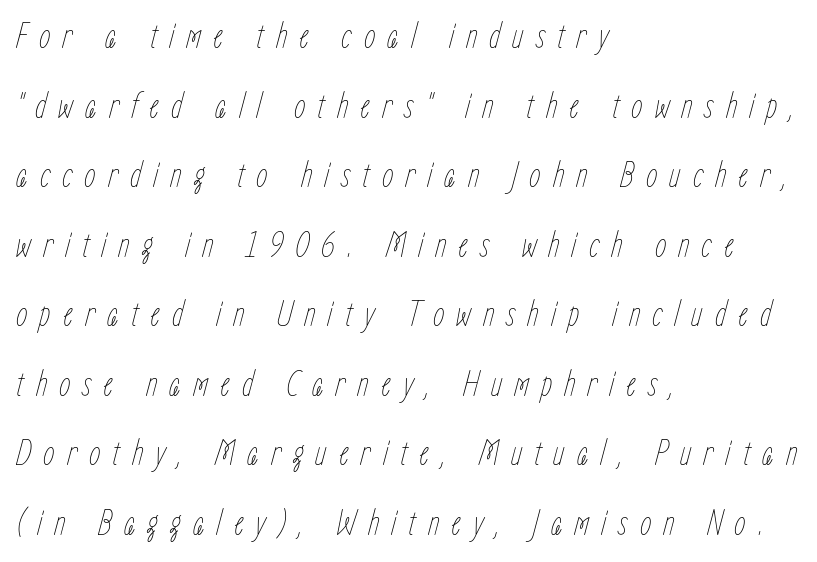
Q: Is the text bold? A: No.
Q: Is the text italic (slanted)? A: Yes, it leans right by about 15 degrees.
Q: Is the text underlined? A: No.
Q: How is the paragraph aligned? A: Left-aligned.
Q: Is the spacing between letters normal or unusually wide? A: Unusually wide.
Q: Width (condensed, normal, or wide)? A: Condensed.
Q: Stroke contrast? A: Low.
Q: x-height? A: Medium.
Q: Monospaced? A: No.
